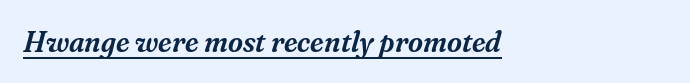
Q: Is the text italic (slanted)? A: Yes, it leans right by about 16 degrees.
Q: Is the typeface a serif or a sans-serif typeface? A: Serif.
Q: Is the text underlined? A: Yes.
Q: How is the paragraph aligned? A: Left-aligned.
Q: Is the spacing between letters normal or unusually wide? A: Normal.
Q: Width (condensed, normal, or wide)? A: Normal.
Q: Stroke contrast? A: Medium.
Q: x-height? A: Medium.
Q: Monospaced? A: No.
